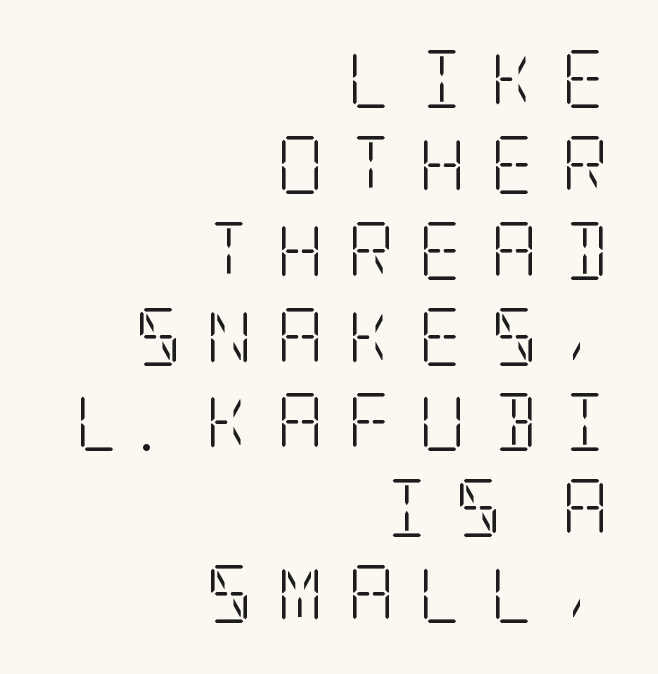
Q: Is the text bold? A: No.
Q: Is the text italic (slanted)? A: No, it is upright.
Q: Is the typeface a serif or a sans-serif typeface? A: Serif.
Q: Is the text underlined? A: No.
Q: How is the paragraph aligned? A: Right-aligned.
Q: Is the spacing between letters normal or unusually wide? A: Unusually wide.
Q: Is the spacing between lines tight, normal or loose? A: Normal.
Q: Width (condensed, normal, or wide)? A: Condensed.
Q: Stroke contrast? A: Low.
Q: x-height? A: Large.
